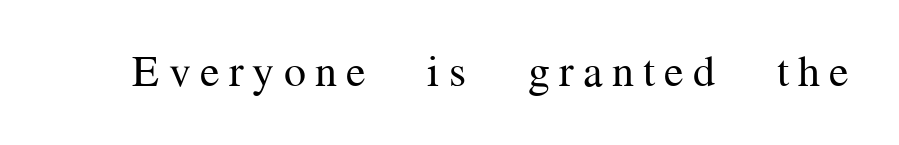
The image shows 44 px regular-weight serif type, upright; set unusually wide letter spacing (+0.21 em), not underlined; medium stroke contrast and a medium x-height.
